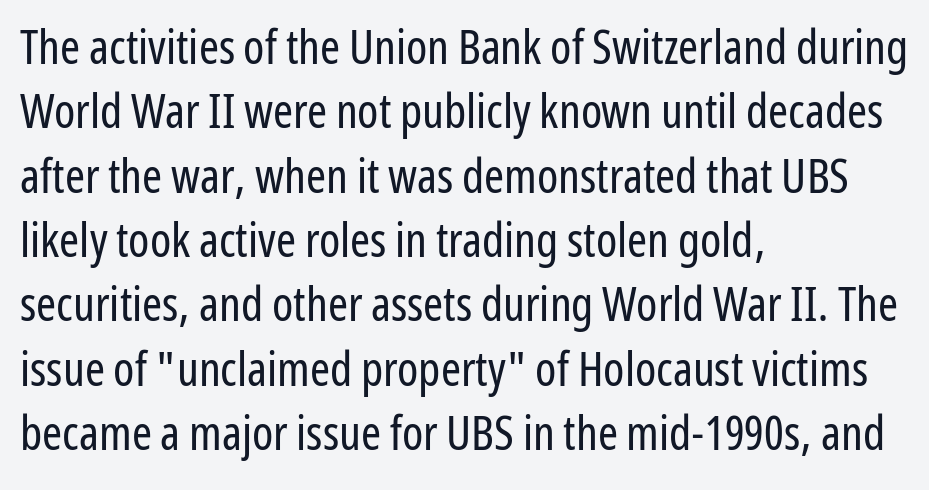
The image shows 48 px regular-weight, condensed sans-serif type, upright; set left-aligned, normal line spacing (1.34x), normal letter spacing, not underlined; low stroke contrast and a medium x-height.
